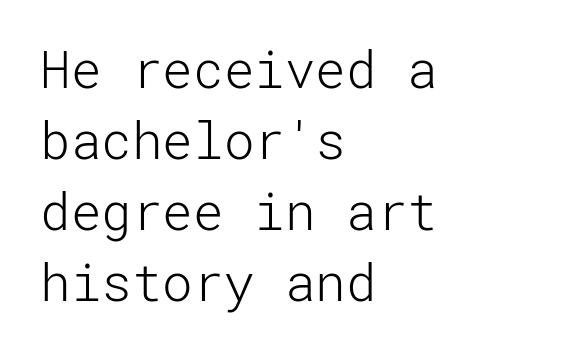
The image shows 51 px light sans-serif type, upright; set left-aligned, normal line spacing (1.39x), normal letter spacing, not underlined; low stroke contrast and a medium x-height.
